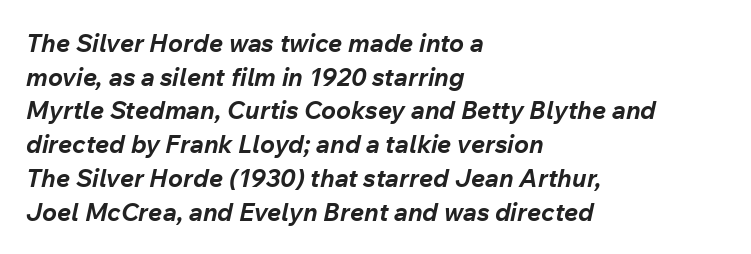
Check the space under the baseline: it is left empty. Teacher's note: observe the even left margin — that is flush-left alignment. Typographic density is high because the face is bold. Tracking here is standard; glyphs follow each other at the usual distance. Vertically, the passage feels balanced, rows spaced as you'd expect.
